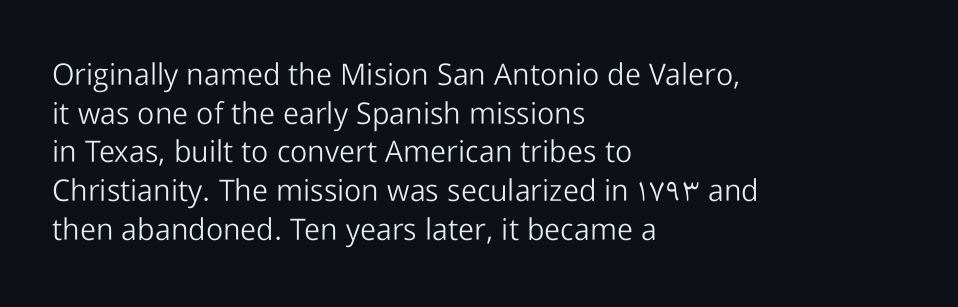
{"serif": "no", "italic": "no", "bold": "no", "weight": "light", "width": "normal", "stroke_contrast": "low", "x_height": "medium", "monospaced": "no", "underline": "no", "align": "left", "line_spacing": "normal", "line_spacing_ratio": 1.29, "letter_spacing": "normal", "letter_spacing_em": 0.0, "glyph_px": 30}
